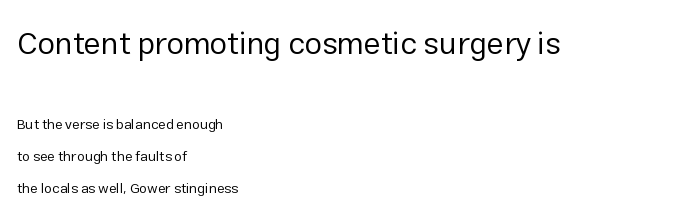
{"serif": "no", "italic": "no", "bold": "no", "weight": "regular", "width": "normal", "stroke_contrast": "low", "x_height": "medium", "monospaced": "no", "underline": "no", "align": "left", "line_spacing": "loose", "line_spacing_ratio": 2.27, "letter_spacing": "normal", "letter_spacing_em": 0.0, "larger_block": "first", "size_ratio": 2.21, "glyph_px": 31}
